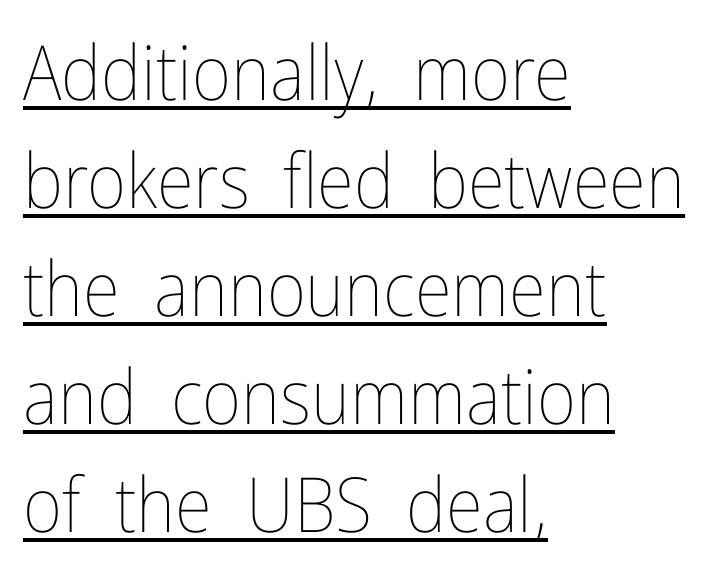
{"italic": "no", "bold": "no", "weight": "thin", "width": "condensed", "stroke_contrast": "low", "x_height": "medium", "monospaced": "no", "underline": "yes", "align": "left", "line_spacing": "normal", "line_spacing_ratio": 1.42, "letter_spacing": "normal", "letter_spacing_em": 0.0, "glyph_px": 76}
